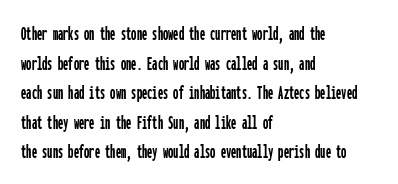
Q: Is the text italic (slanted)? A: No, it is upright.
Q: Is the text underlined? A: No.
Q: How is the paragraph aligned? A: Left-aligned.
Q: Is the spacing between letters normal or unusually wide? A: Normal.
Q: Is the spacing between lines tight, normal or loose? A: Normal.
